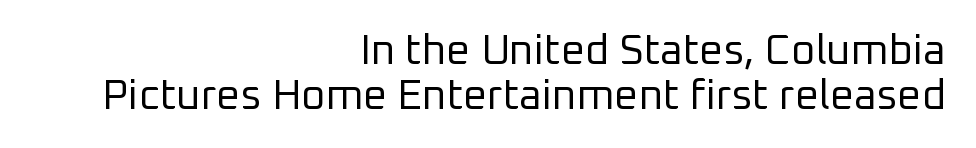
Serifs: no, the terminals of the letterforms are clean. This is not heavy type; no bold has been used. Rows of type sit shoulder to shoulder in the vertical direction. Looks like regular typesetting: each glyph gets only the width it needs.
